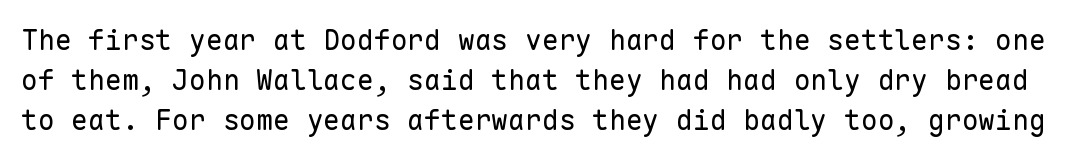
The image shows 28 px regular-weight sans-serif type, upright, monospaced; set normal line spacing (1.42x), normal letter spacing, not underlined; low stroke contrast and a medium x-height.
